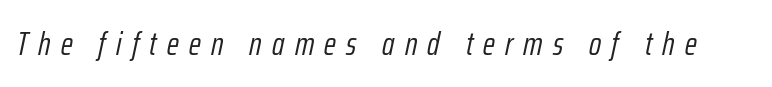
{"italic": "yes", "lean": "right", "slant_degrees": 12, "bold": "no", "weight": "light", "width": "condensed", "stroke_contrast": "low", "x_height": "medium", "monospaced": "no", "underline": "no", "letter_spacing": "wide", "letter_spacing_em": 0.31, "glyph_px": 33}
